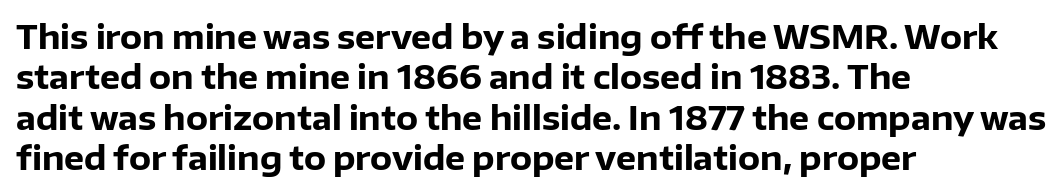
The image shows 32 px heavy sans-serif type, upright; set left-aligned, normal line spacing (1.26x), normal letter spacing, not underlined; low stroke contrast and a medium x-height.
